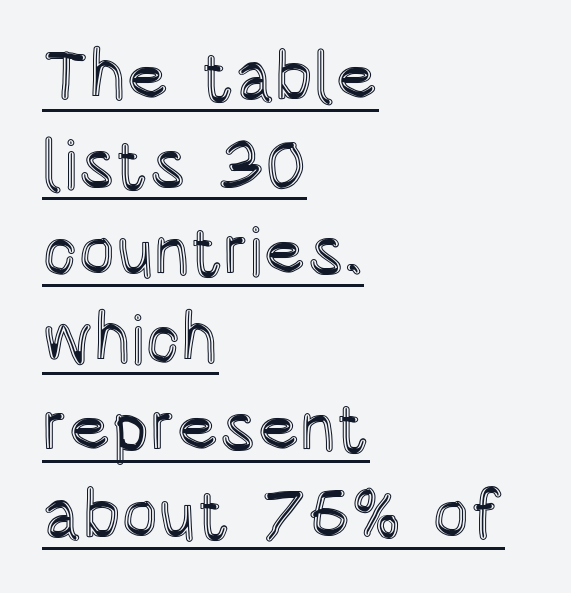
The image shows 69 px condensed type, upright; set left-aligned, normal line spacing (1.27x), normal letter spacing, underlined; a large x-height.
